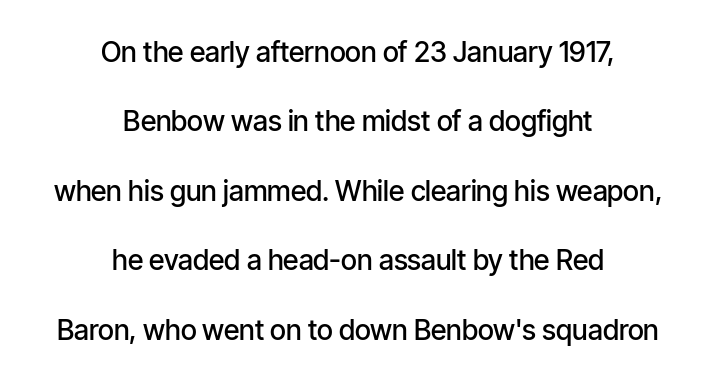
{"serif": "no", "italic": "no", "bold": "semi", "weight": "semibold", "width": "condensed", "stroke_contrast": "low", "x_height": "medium", "monospaced": "no", "underline": "no", "align": "center", "line_spacing": "loose", "line_spacing_ratio": 2.48, "letter_spacing": "normal", "letter_spacing_em": 0.0, "glyph_px": 28}
